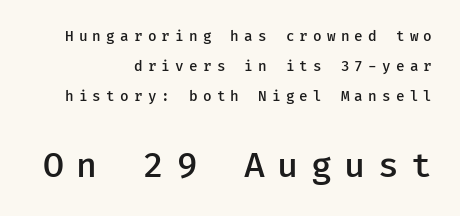
Caption: upper text group reduced, lower text group enlarged. Typesetter's note: demi weight, one step under bold. A typesetter would call this leading open, well beyond the default. Line endings align vertically; line beginnings do not. Characters remain perfectly vertical along every line. Has an underline been added? It has not.
